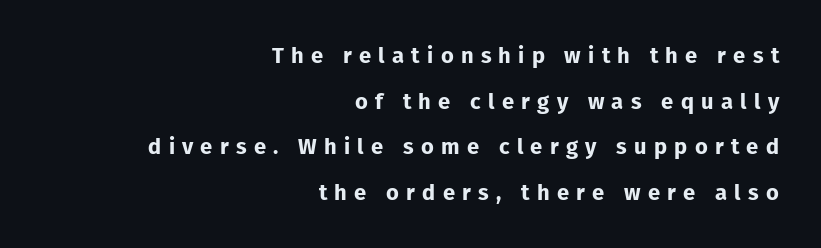
{"italic": "no", "bold": "yes", "underline": "no", "align": "right", "line_spacing": "loose", "line_spacing_ratio": 2.07, "letter_spacing": "wide", "letter_spacing_em": 0.33, "glyph_px": 22}
